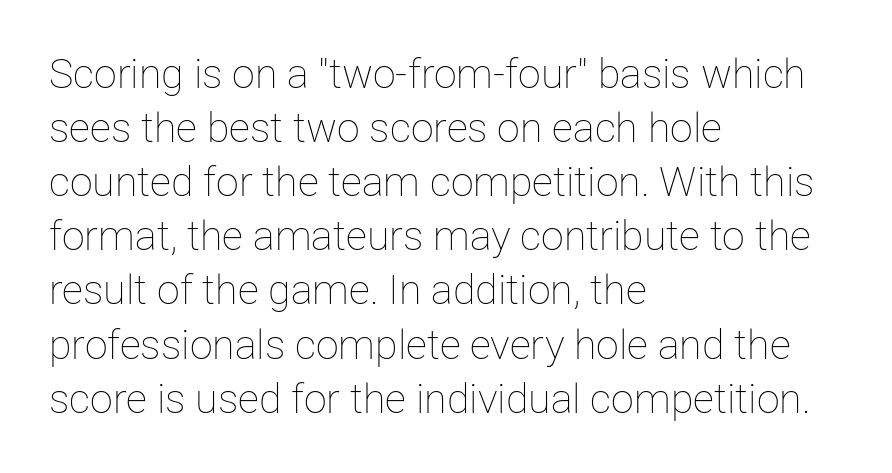
Q: Is the text bold? A: No.
Q: Is the text italic (slanted)? A: No, it is upright.
Q: Is the text underlined? A: No.
Q: How is the paragraph aligned? A: Left-aligned.
Q: Is the spacing between letters normal or unusually wide? A: Normal.
Q: Is the spacing between lines tight, normal or loose? A: Normal.
Q: Width (condensed, normal, or wide)? A: Normal.
Q: Stroke contrast? A: Low.
Q: x-height? A: Medium.
Q: Monospaced? A: No.
